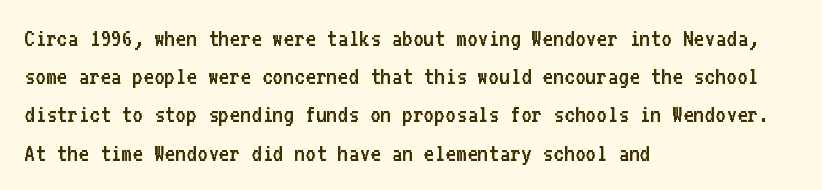
{"italic": "no", "bold": "no", "underline": "no", "align": "left", "line_spacing": "normal", "line_spacing_ratio": 1.47, "letter_spacing": "normal", "letter_spacing_em": 0.0, "glyph_px": 26}
